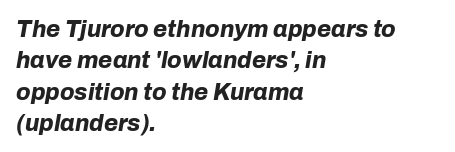
The image shows 23 px bold type, italic (leaning right); set left-aligned, normal line spacing (1.36x), normal letter spacing, not underlined.
